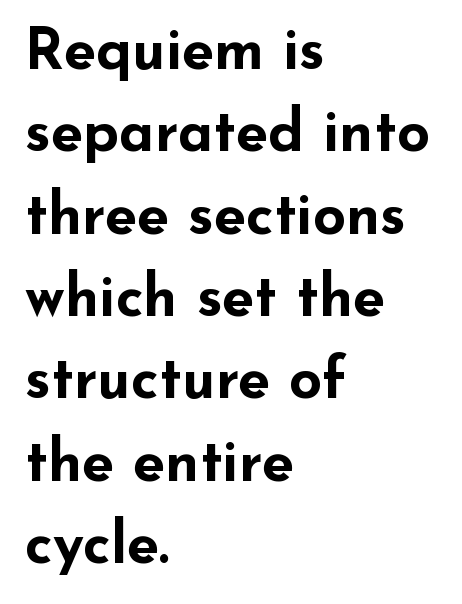
{"serif": "no", "italic": "no", "bold": "yes", "weight": "bold", "width": "wide", "stroke_contrast": "low", "x_height": "small", "monospaced": "no", "underline": "no", "align": "left", "line_spacing": "normal", "line_spacing_ratio": 1.42, "letter_spacing": "normal", "letter_spacing_em": 0.0, "glyph_px": 58}
